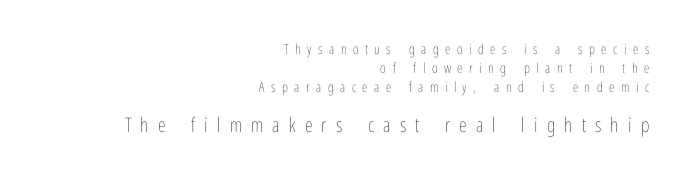
Q: Is the text bold? A: No.
Q: Is the text italic (slanted)? A: No, it is upright.
Q: Is the text underlined? A: No.
Q: How is the paragraph aligned? A: Right-aligned.
Q: Is the spacing between letters normal or unusually wide? A: Unusually wide.
Q: Is the spacing between lines tight, normal or loose? A: Normal.
Q: Which block of text is set in a larger size, the first (top) or the second (bottom)? A: The second (bottom) one.
